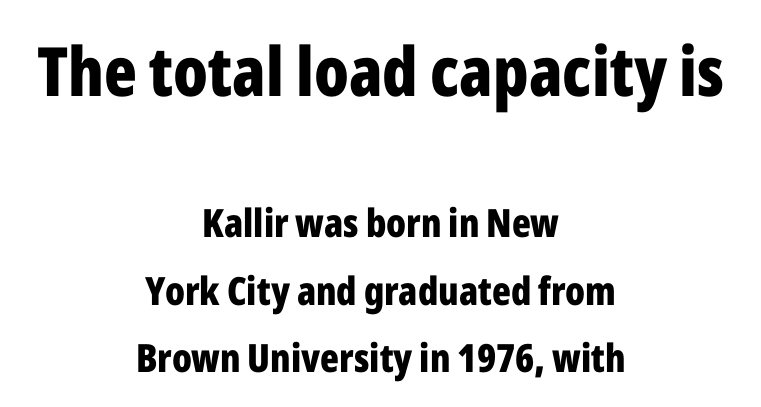
The gaps between neighbouring characters are ordinary and unremarkable. Visually the block forms a symmetrical silhouette, jagged on both flanks. Unmarked baselines from the first word to the last. The rendering shrinks the type as you move from the upper chunk to the lower.
